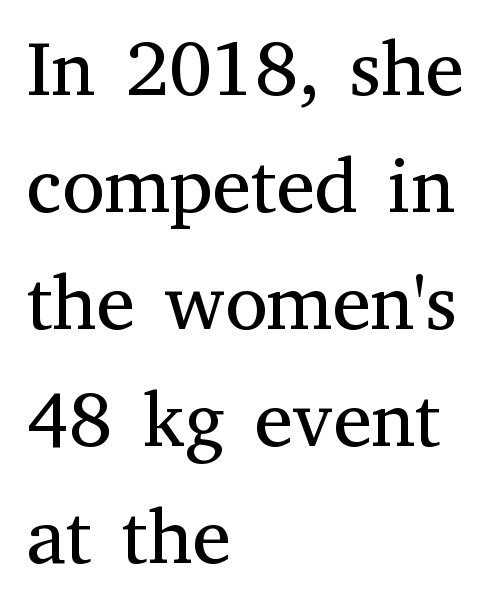
{"serif": "yes", "italic": "no", "bold": "no", "weight": "regular", "width": "normal", "stroke_contrast": "medium", "x_height": "medium", "monospaced": "no", "underline": "no", "align": "left", "line_spacing": "normal", "line_spacing_ratio": 1.52, "letter_spacing": "normal", "letter_spacing_em": 0.0, "glyph_px": 77}
